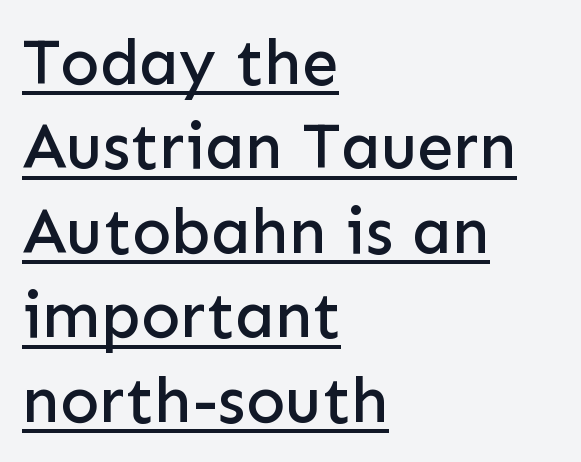
Q: Is the text italic (slanted)? A: No, it is upright.
Q: Is the typeface a serif or a sans-serif typeface? A: Sans-serif.
Q: Is the text underlined? A: Yes.
Q: How is the paragraph aligned? A: Left-aligned.
Q: Is the spacing between letters normal or unusually wide? A: Normal.
Q: Is the spacing between lines tight, normal or loose? A: Normal.
Q: Width (condensed, normal, or wide)? A: Normal.
Q: Stroke contrast? A: Low.
Q: x-height? A: Medium.
Q: Monospaced? A: No.
